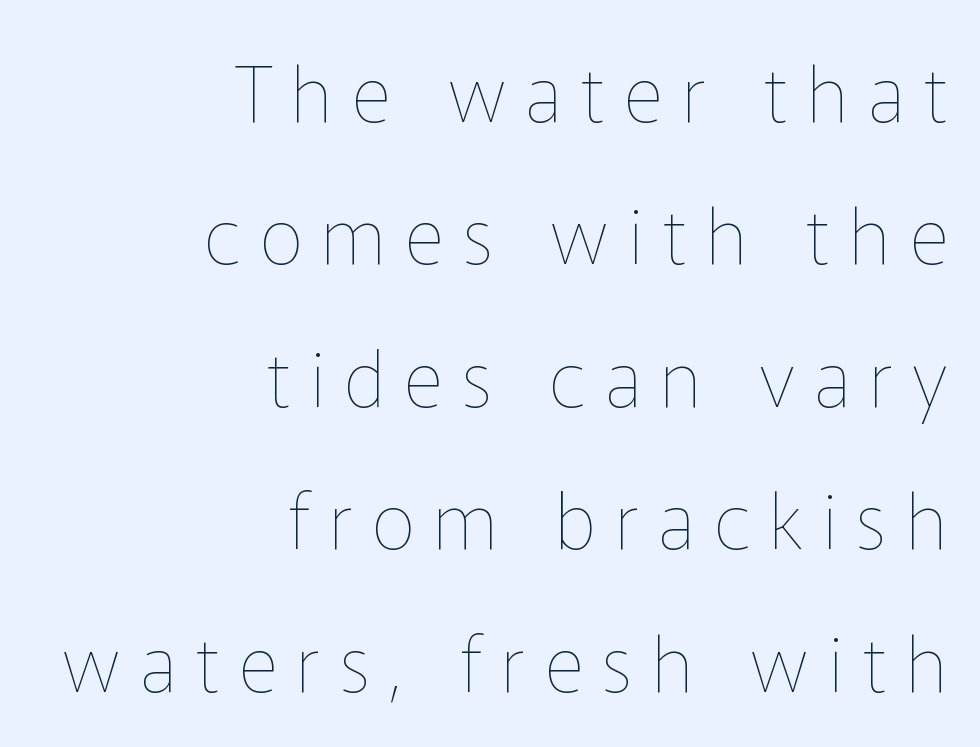
Any mark beneath the type? The region is blank. The lines in this sample share a right terminus and differ only in where they begin. Nothing heavy about these letters — not bold at all. The letters stand straight up with perfectly vertical stems. Varying glyph widths throughout — classic text-font behaviour. Inter-character spacing is expanded well beyond the font's built-in metrics.
